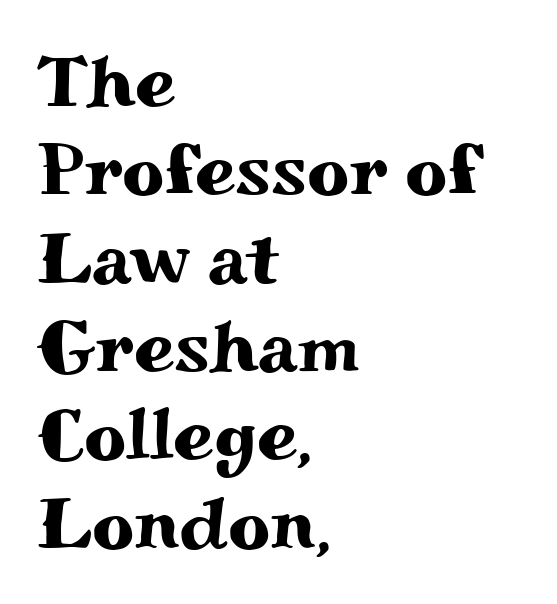
Q: Is the text italic (slanted)? A: No, it is upright.
Q: Is the typeface a serif or a sans-serif typeface? A: Serif.
Q: Is the text underlined? A: No.
Q: How is the paragraph aligned? A: Left-aligned.
Q: Is the spacing between letters normal or unusually wide? A: Normal.
Q: Width (condensed, normal, or wide)? A: Wide.
Q: Stroke contrast? A: Medium.
Q: x-height? A: Small.
Q: Monospaced? A: No.
